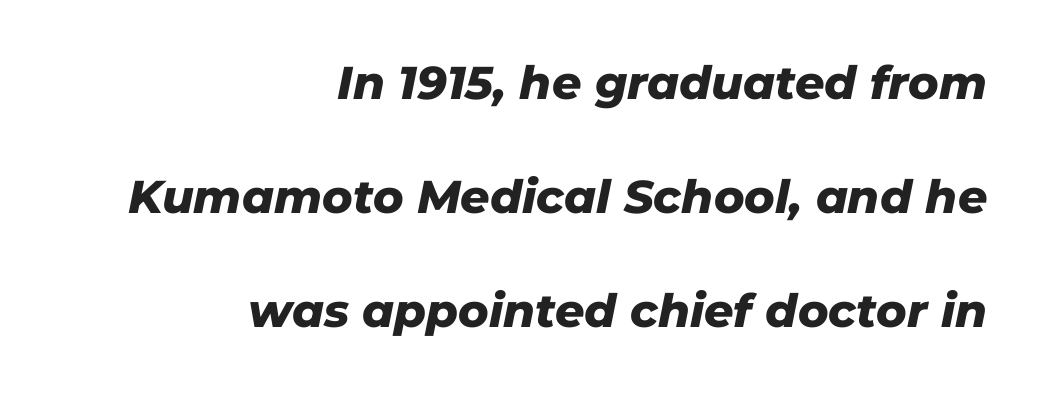
{"italic": "yes", "lean": "right", "slant_degrees": 11, "bold": "yes", "weight": "heavy", "width": "normal", "stroke_contrast": "low", "x_height": "medium", "monospaced": "no", "underline": "no", "align": "right", "line_spacing": "loose", "line_spacing_ratio": 2.48, "letter_spacing": "normal", "letter_spacing_em": 0.0, "glyph_px": 46}
